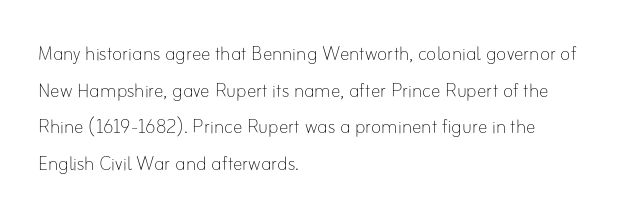
{"italic": "no", "bold": "no", "underline": "no", "align": "left", "line_spacing": "normal", "line_spacing_ratio": 1.53, "letter_spacing": "normal", "letter_spacing_em": 0.0, "glyph_px": 24}
